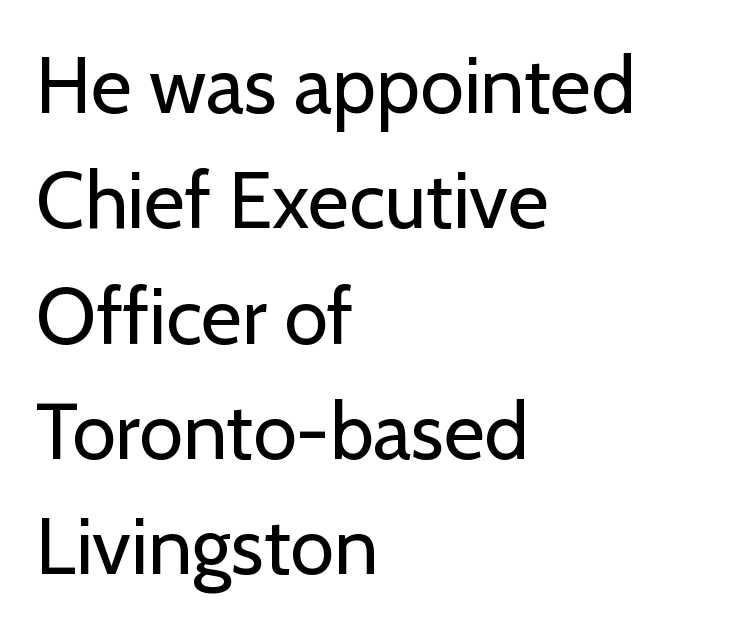
{"serif": "no", "italic": "no", "bold": "no", "weight": "regular", "width": "normal", "stroke_contrast": "low", "x_height": "medium", "monospaced": "no", "underline": "no", "align": "left", "line_spacing": "normal", "line_spacing_ratio": 1.46, "letter_spacing": "normal", "letter_spacing_em": 0.0, "glyph_px": 79}
